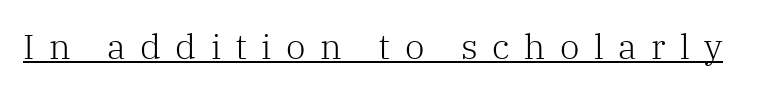
The image shows 35 px light serif type, upright; set unusually wide letter spacing (+0.41 em), underlined; low stroke contrast and a medium x-height.
